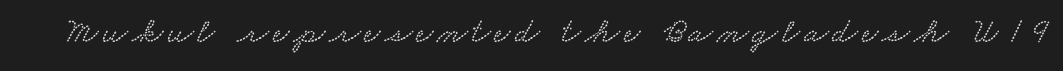
{"width": "wide", "stroke_contrast": "low", "x_height": "small", "monospaced": "no", "underline": "no", "glyph_px": 36}
